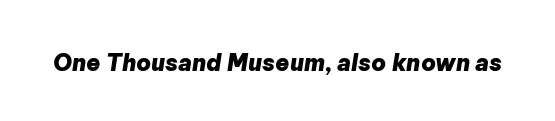
{"italic": "yes", "lean": "right", "slant_degrees": 9, "bold": "yes", "underline": "no", "letter_spacing": "normal", "letter_spacing_em": 0.0, "glyph_px": 23}
